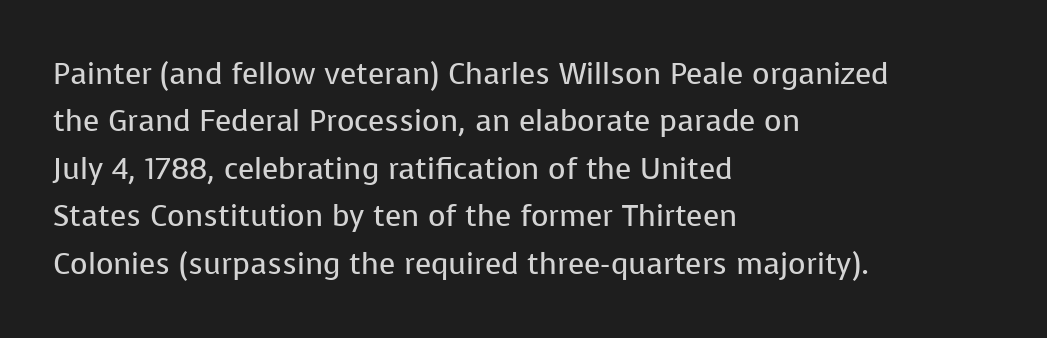
{"serif": "no", "italic": "no", "bold": "no", "weight": "regular", "width": "normal", "stroke_contrast": "low", "x_height": "medium", "monospaced": "no", "underline": "no", "align": "left", "line_spacing": "normal", "line_spacing_ratio": 1.58, "letter_spacing": "normal", "letter_spacing_em": 0.0, "glyph_px": 30}
